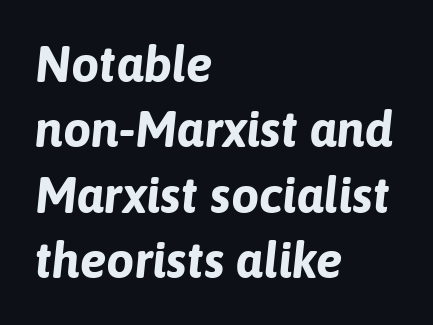
Q: Is the text bold? A: Yes.
Q: Is the text italic (slanted)? A: Yes, it leans right by about 6 degrees.
Q: Is the text underlined? A: No.
Q: How is the paragraph aligned? A: Left-aligned.
Q: Is the spacing between letters normal or unusually wide? A: Normal.
Q: Is the spacing between lines tight, normal or loose? A: Normal.
Q: Width (condensed, normal, or wide)? A: Normal.
Q: Stroke contrast? A: Low.
Q: x-height? A: Medium.
Q: Monospaced? A: No.
